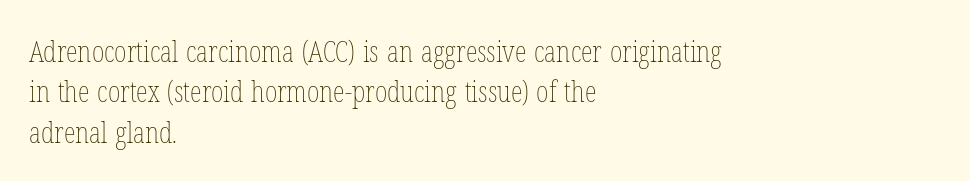
{"italic": "no", "bold": "no", "weight": "thin", "width": "condensed", "stroke_contrast": "low", "x_height": "medium", "monospaced": "no", "underline": "no", "align": "left", "line_spacing": "normal", "line_spacing_ratio": 1.35, "letter_spacing": "normal", "letter_spacing_em": 0.0, "glyph_px": 30}
